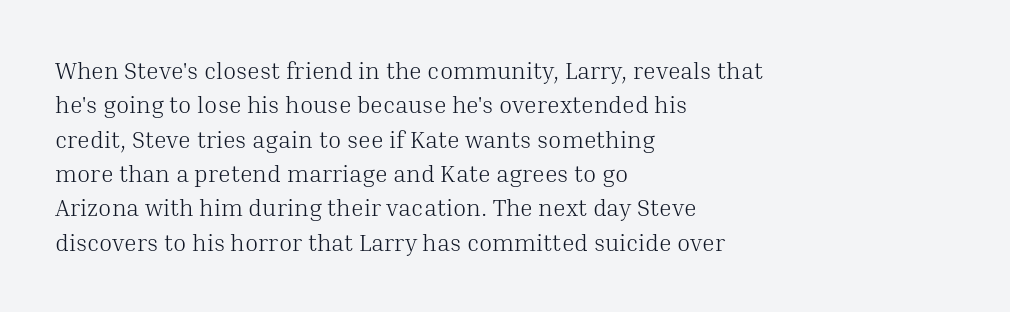
The image shows 24 px text type, upright; set left-aligned, normal line spacing (1.43x), normal letter spacing, not underlined.
